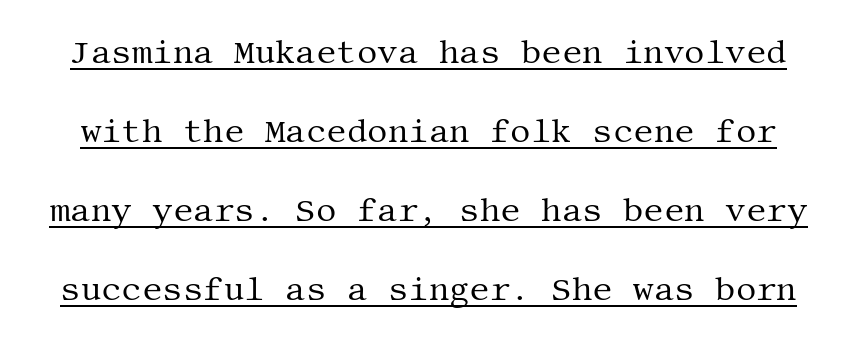
The image shows 32 px regular-weight serif type, upright; set loose line spacing (2.47x), normal letter spacing, underlined; medium stroke contrast and a large x-height.
